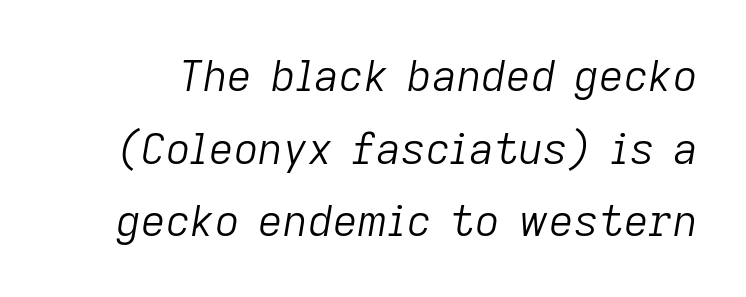
Posture: slanted. Clear beneath every line of the passage. The typesetting does not lean heavy: it is not bold. The type is set solid horizontally, with unmodified tracking. Do the characters align in a grid? No, the font is proportional.
